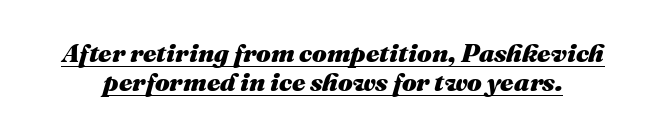
Would a proofreader flag this as italicized? Yes. Underlining? Definitely there. The designer dialed line spacing down below the default. Weight: bold. Honestly, the letter spacing is just normal — you wouldn't notice it.
